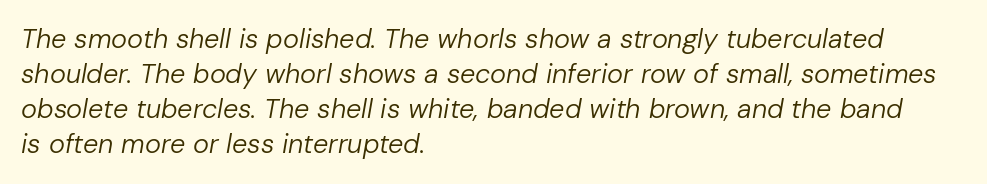
{"italic": "yes", "lean": "right", "slant_degrees": 10, "bold": "no", "underline": "no", "align": "left", "line_spacing": "normal", "line_spacing_ratio": 1.3, "letter_spacing": "normal", "letter_spacing_em": 0.0, "glyph_px": 27}
